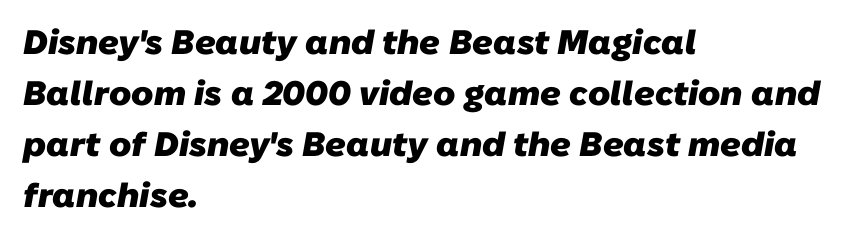
Line starts are locked; line ends wander. Tracking here is standard; glyphs follow each other at the usual distance. Typographic density is high because the face is bold. Note the varied advance widths — an 'i' is clearly narrower than an 'm'. Each letter's strokes conclude bluntly, with no projecting serifs. Check under the words: just untouched page.
